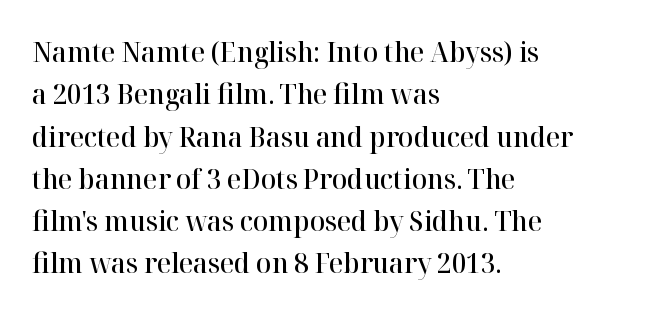
The image shows 28 px semibold serif type, upright; set left-aligned, normal line spacing (1.51x), normal letter spacing, not underlined; high stroke contrast and a medium x-height.
